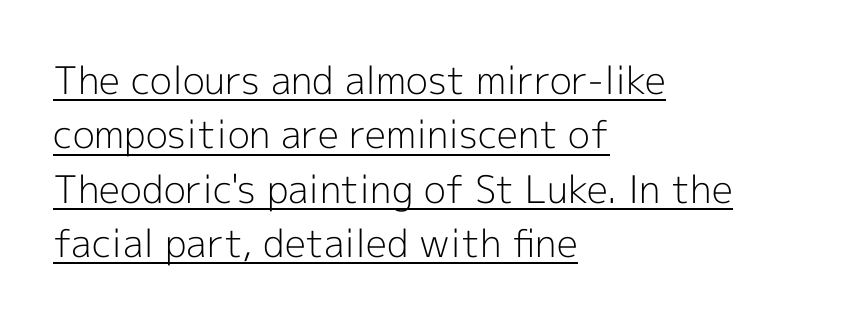
Weight class: somewhere from thin through regular. A typesetter would call this proportional, since set widths differ per character. This rendering employs a face without finishing strokes, i.e., a sans-serif. Students, observe: this is what conventionally led text looks like. A typesetter would mark this as roman, not italic.
